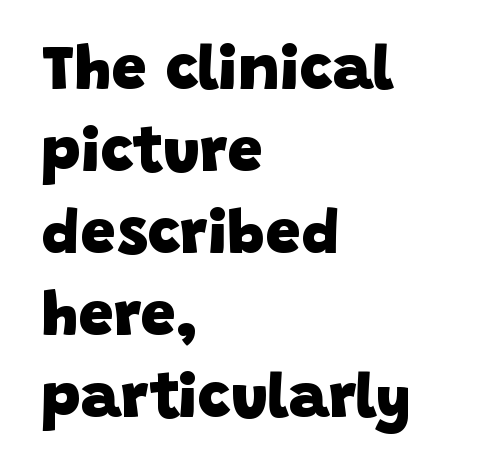
The image shows 63 px heavy sans-serif type; set left-aligned, normal line spacing (1.3x), normal letter spacing, not underlined; low stroke contrast and a large x-height.
